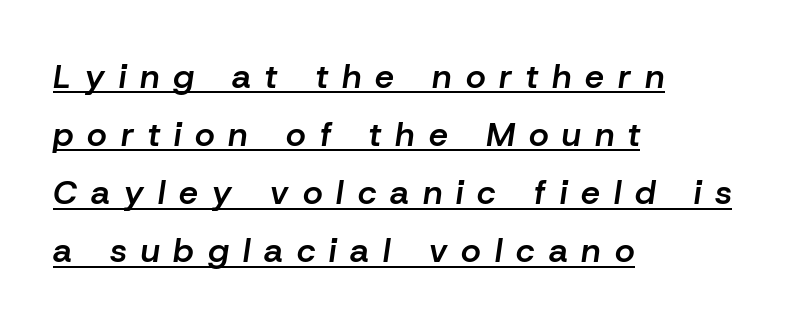
{"italic": "yes", "lean": "right", "slant_degrees": 8, "bold": "semi", "weight": "semibold", "width": "normal", "stroke_contrast": "low", "x_height": "medium", "monospaced": "no", "underline": "yes", "align": "left", "line_spacing_ratio": 1.71, "letter_spacing": "wide", "letter_spacing_em": 0.41, "glyph_px": 34}
